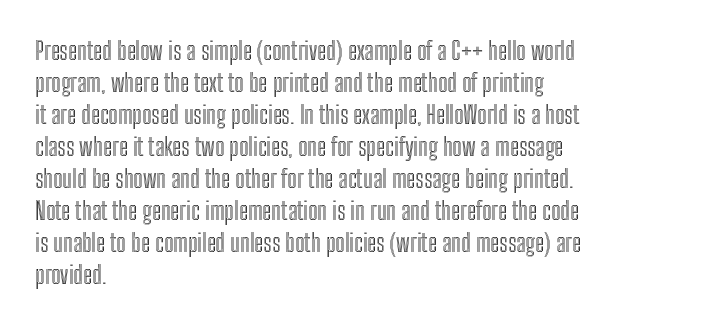
The image shows 25 px text type, upright; set left-aligned, normal line spacing (1.28x), normal letter spacing, not underlined.
